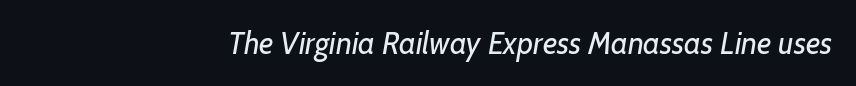
Q: Is the text bold? A: No.
Q: Is the typeface a serif or a sans-serif typeface? A: Sans-serif.
Q: Is the text underlined? A: No.
Q: How is the paragraph aligned? A: Right-aligned.
Q: Is the spacing between letters normal or unusually wide? A: Normal.
Q: Width (condensed, normal, or wide)? A: Normal.
Q: Stroke contrast? A: Low.
Q: x-height? A: Medium.
Q: Monospaced? A: No.
